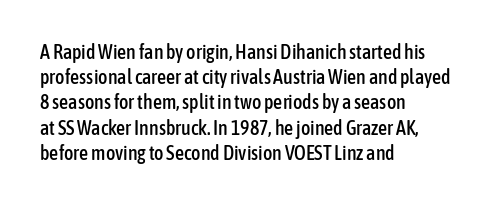
Q: Is the text italic (slanted)? A: No, it is upright.
Q: Is the text underlined? A: No.
Q: How is the paragraph aligned? A: Left-aligned.
Q: Is the spacing between letters normal or unusually wide? A: Normal.
Q: Is the spacing between lines tight, normal or loose? A: Normal.
